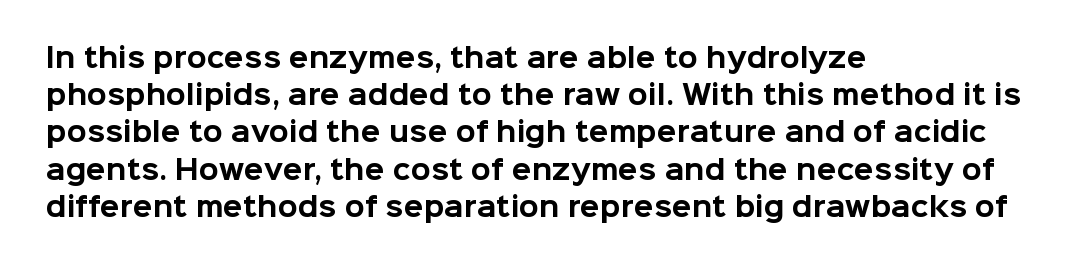
{"italic": "no", "bold": "yes", "underline": "no", "align": "left", "line_spacing": "normal", "line_spacing_ratio": 1.43, "letter_spacing": "normal", "letter_spacing_em": 0.0, "glyph_px": 26}
